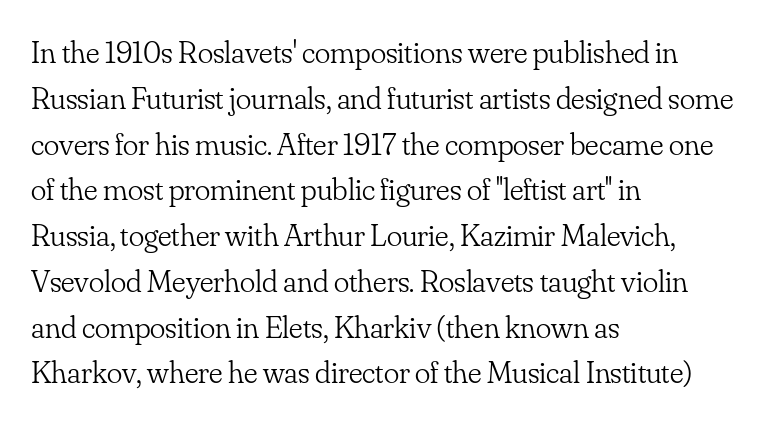
The image shows 32 px light serif type, upright; set left-aligned, normal line spacing (1.43x), normal letter spacing, not underlined; low stroke contrast and a small x-height.
